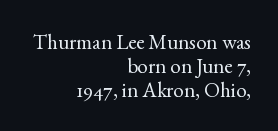
Q: Is the text bold? A: No.
Q: Is the text italic (slanted)? A: No, it is upright.
Q: Is the text underlined? A: No.
Q: How is the paragraph aligned? A: Right-aligned.
Q: Is the spacing between letters normal or unusually wide? A: Normal.
Q: Is the spacing between lines tight, normal or loose? A: Tight.
